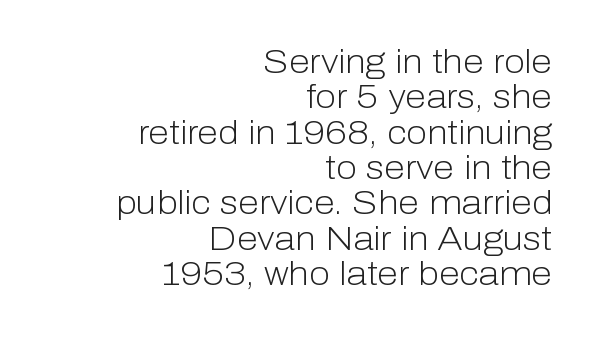
Q: Is the text bold? A: No.
Q: Is the text italic (slanted)? A: No, it is upright.
Q: Is the typeface a serif or a sans-serif typeface? A: Sans-serif.
Q: Is the text underlined? A: No.
Q: How is the paragraph aligned? A: Right-aligned.
Q: Is the spacing between letters normal or unusually wide? A: Normal.
Q: Is the spacing between lines tight, normal or loose? A: Tight.
Q: Width (condensed, normal, or wide)? A: Normal.
Q: Stroke contrast? A: Low.
Q: x-height? A: Medium.
Q: Monospaced? A: No.
